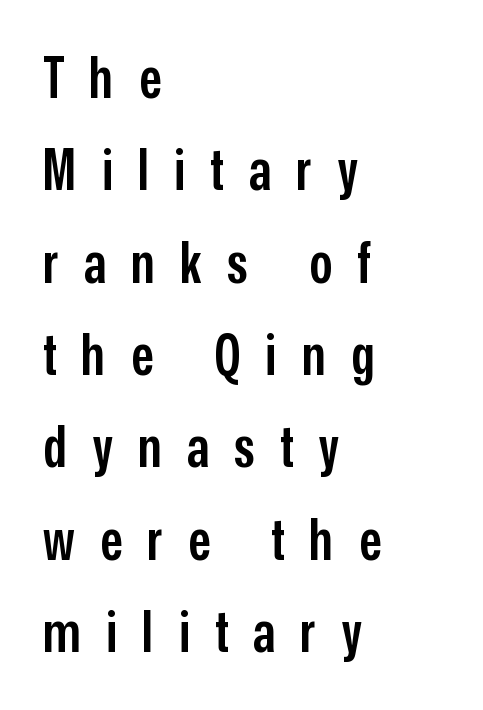
Q: Is the text bold? A: Semi-bold.
Q: Is the text italic (slanted)? A: No, it is upright.
Q: Is the typeface a serif or a sans-serif typeface? A: Sans-serif.
Q: Is the text underlined? A: No.
Q: How is the paragraph aligned? A: Left-aligned.
Q: Is the spacing between letters normal or unusually wide? A: Unusually wide.
Q: Is the spacing between lines tight, normal or loose? A: Normal.
Q: Width (condensed, normal, or wide)? A: Condensed.
Q: Stroke contrast? A: Low.
Q: x-height? A: Medium.
Q: Monospaced? A: No.
